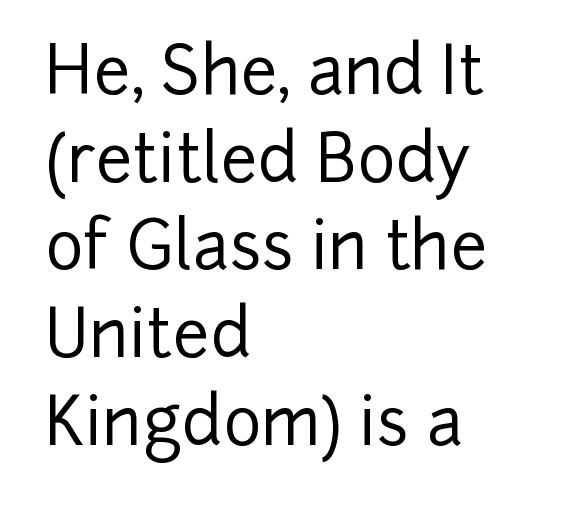
Q: Is the text italic (slanted)? A: No, it is upright.
Q: Is the typeface a serif or a sans-serif typeface? A: Sans-serif.
Q: Is the text underlined? A: No.
Q: How is the paragraph aligned? A: Left-aligned.
Q: Is the spacing between letters normal or unusually wide? A: Normal.
Q: Is the spacing between lines tight, normal or loose? A: Normal.
Q: Width (condensed, normal, or wide)? A: Normal.
Q: Stroke contrast? A: Low.
Q: x-height? A: Medium.
Q: Monospaced? A: No.
